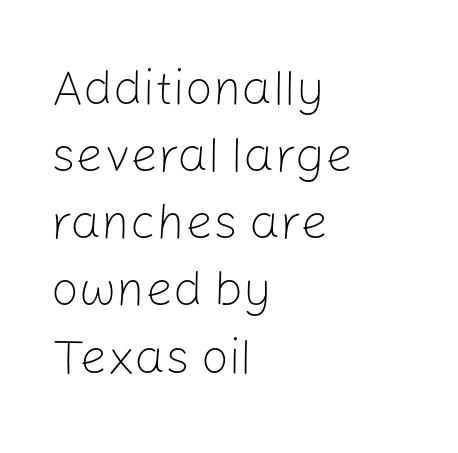
The image shows 49 px light sans-serif type, upright; set left-aligned, normal line spacing (1.37x), normal letter spacing, not underlined; low stroke contrast and a medium x-height.
